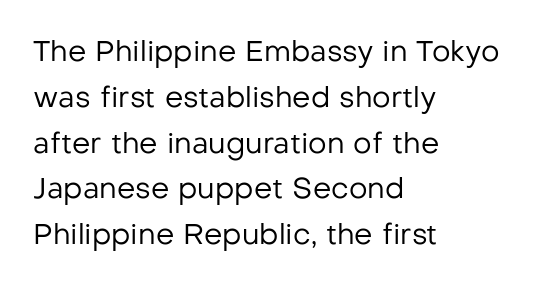
The image shows 29 px regular-weight sans-serif type, upright; set left-aligned, normal line spacing (1.58x), normal letter spacing, not underlined; low stroke contrast and a medium x-height.
